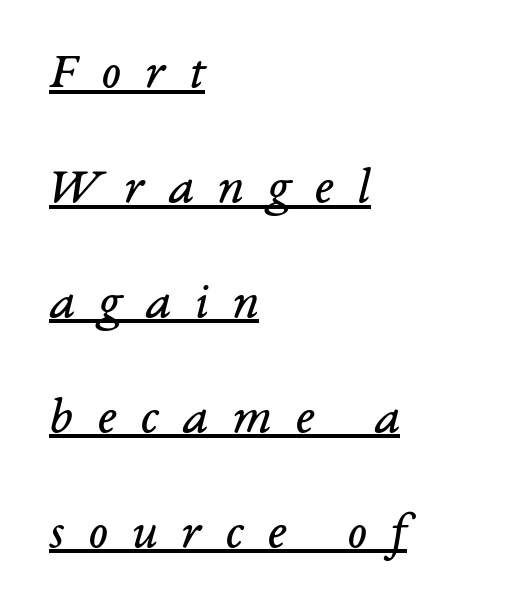
The image shows 52 px regular-weight serif type, italic (leaning right); set left-aligned, loose line spacing (2.21x), unusually wide letter spacing (+0.46 em), underlined; low stroke contrast and a medium x-height.
